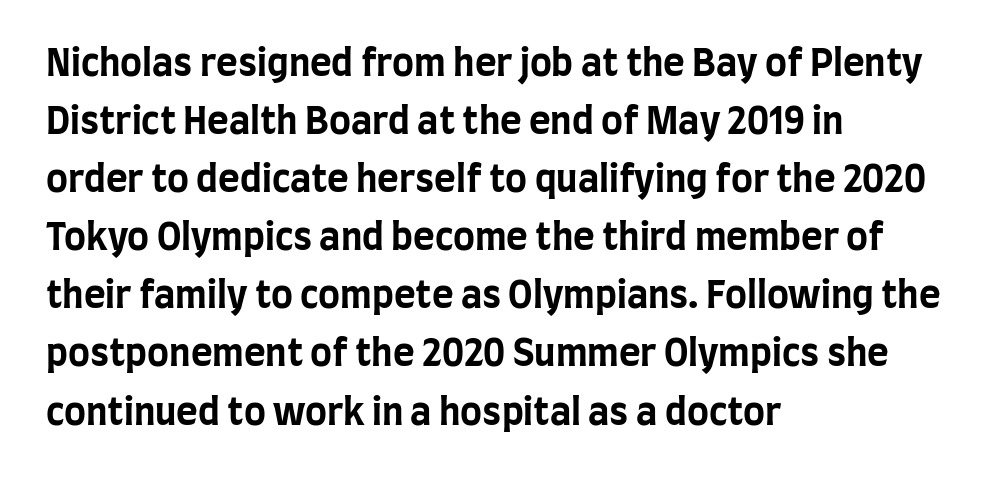
The image shows 37 px bold, condensed sans-serif type, upright; set left-aligned, normal line spacing (1.57x), normal letter spacing, not underlined; low stroke contrast and a large x-height.
